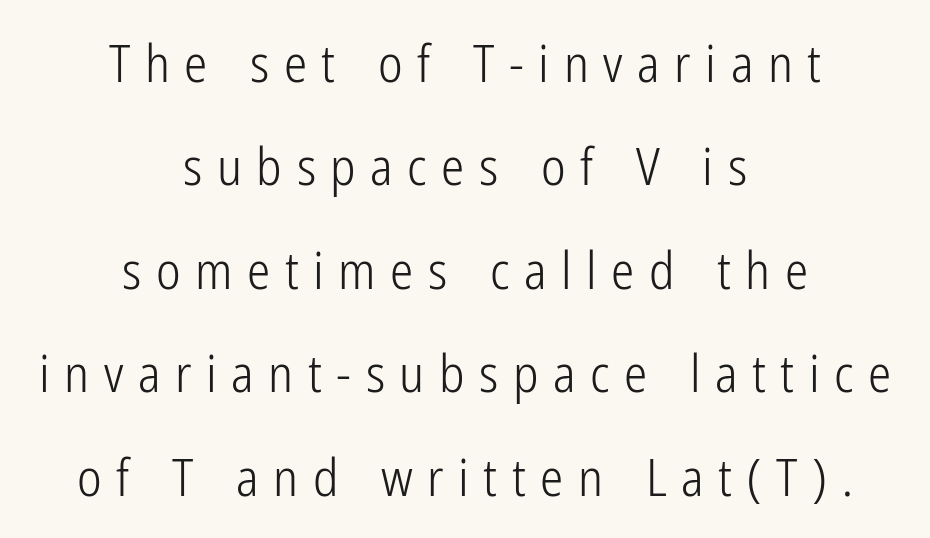
The image shows 52 px light, condensed sans-serif type, upright; set centered, loose line spacing (1.99x), unusually wide letter spacing (+0.28 em), not underlined; low stroke contrast and a medium x-height.
